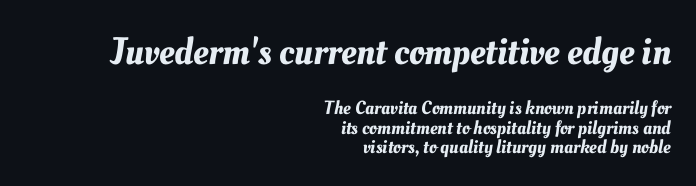
Note: larger setting up top, smaller setting below. The specimen omits any rule beneath the text block's lines. Regarding leading, the lines here are crowded together. The rag falls on the left side of this text block. Glyph-to-glyph distance matches everyday printed text. These lines are rendered in a variable-pitch font.
